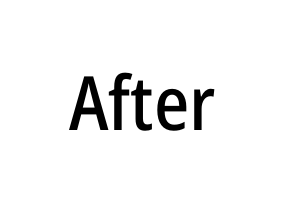
The image shows 75 px condensed sans-serif type, upright; set normal letter spacing, not underlined; low stroke contrast and a medium x-height.
